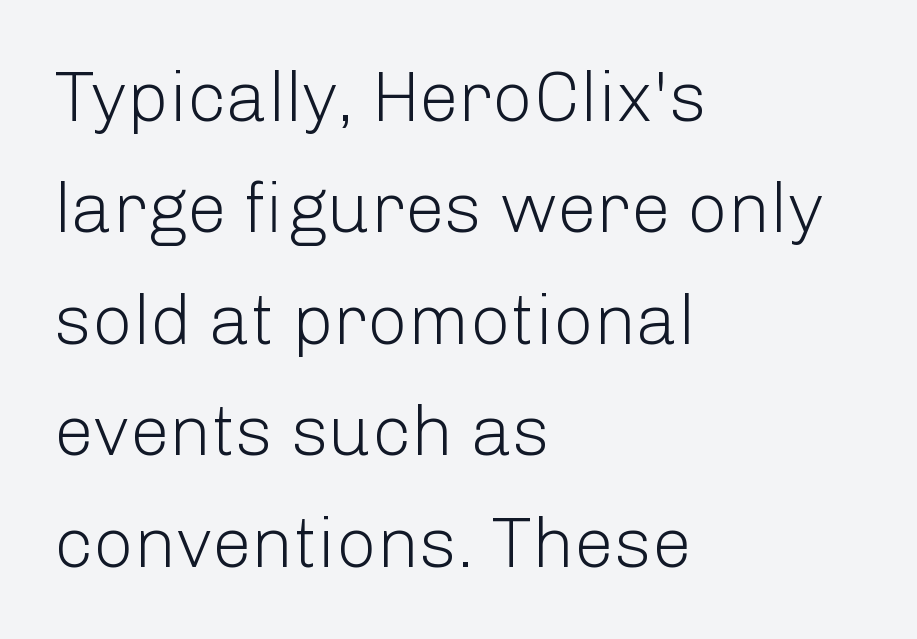
The string is rendered with underlining switched off. Look at the tracking — it's just the regular setting, nothing added. Nope, not italic — everything's standing straight. Unlike a traditional serif, this face leaves its strokes unadorned.
